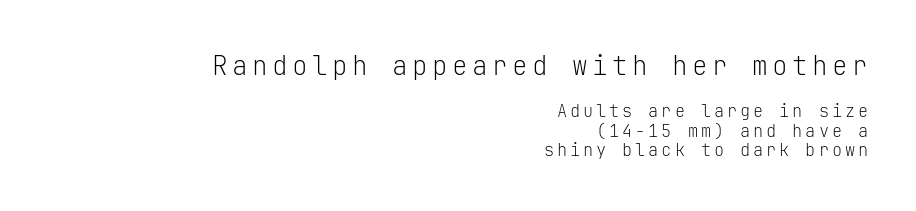
Does the lettering tilt? It doesn't — this is upright. No word sits above an underline. Teacher's note: observe the even right margin — that is flush-right alignment. Note: larger setting up top, smaller setting below.
